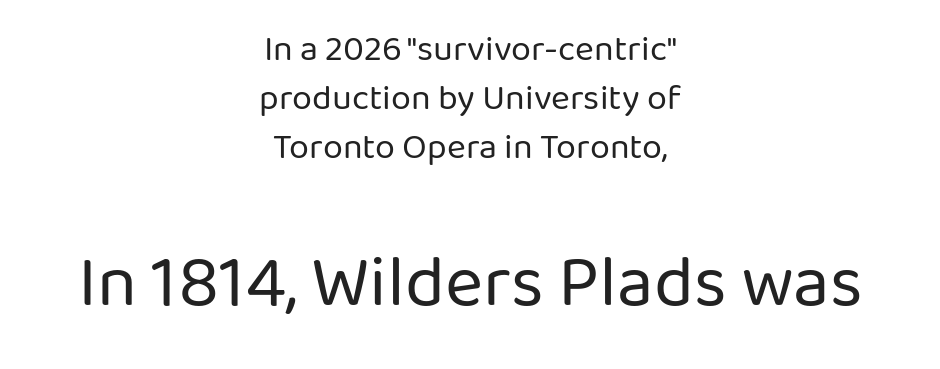
{"serif": "no", "italic": "no", "bold": "no", "weight": "regular", "width": "normal", "stroke_contrast": "low", "x_height": "medium", "monospaced": "no", "underline": "no", "align": "center", "line_spacing": "normal", "line_spacing_ratio": 1.36, "letter_spacing": "normal", "letter_spacing_em": 0.0, "larger_block": "second", "size_ratio": 2.03, "glyph_px": 73}
